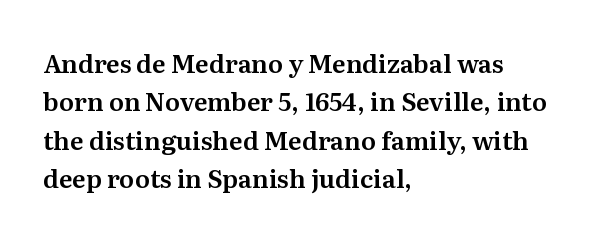
These lines stack with their left ends in a neat column. This is the regular roman posture of the typeface. Leading matches the norm, producing a regular column. No extra tracking has been applied to these lines. Type without underlining.
